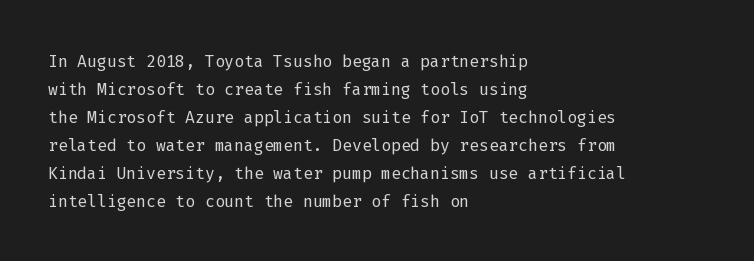
Q: Is the text bold? A: No.
Q: Is the text italic (slanted)? A: No, it is upright.
Q: Is the text underlined? A: No.
Q: How is the paragraph aligned? A: Left-aligned.
Q: Is the spacing between letters normal or unusually wide? A: Normal.
